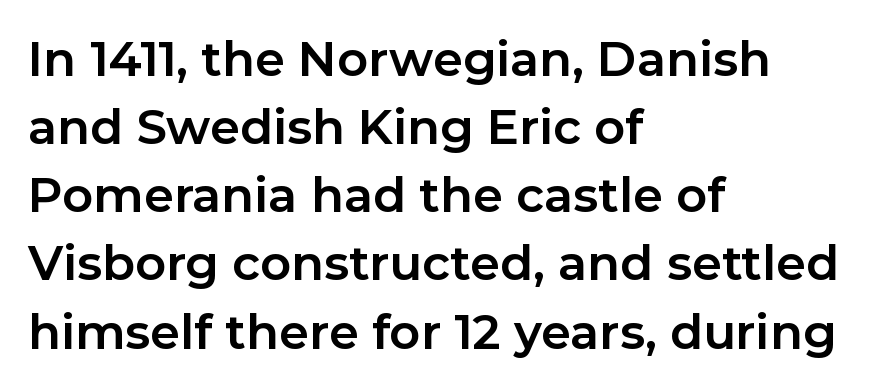
Proportional: the letters do not fall into vertical columns. No extra tracking has been applied to these lines. I'd call this a sans setting — the letters go barefoot. These lines stack with their left ends in a neat column. The vertical gap from one line to the next is medium.
